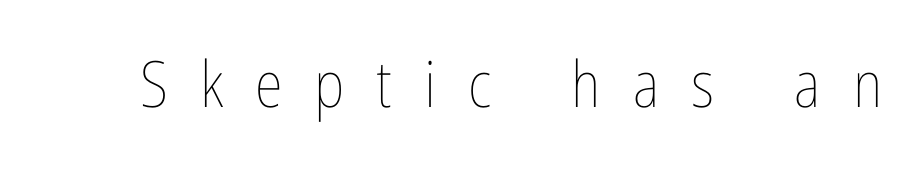
{"italic": "no", "bold": "no", "weight": "thin", "width": "condensed", "stroke_contrast": "low", "x_height": "medium", "monospaced": "no", "underline": "no", "letter_spacing": "wide", "letter_spacing_em": 0.5, "glyph_px": 64}
